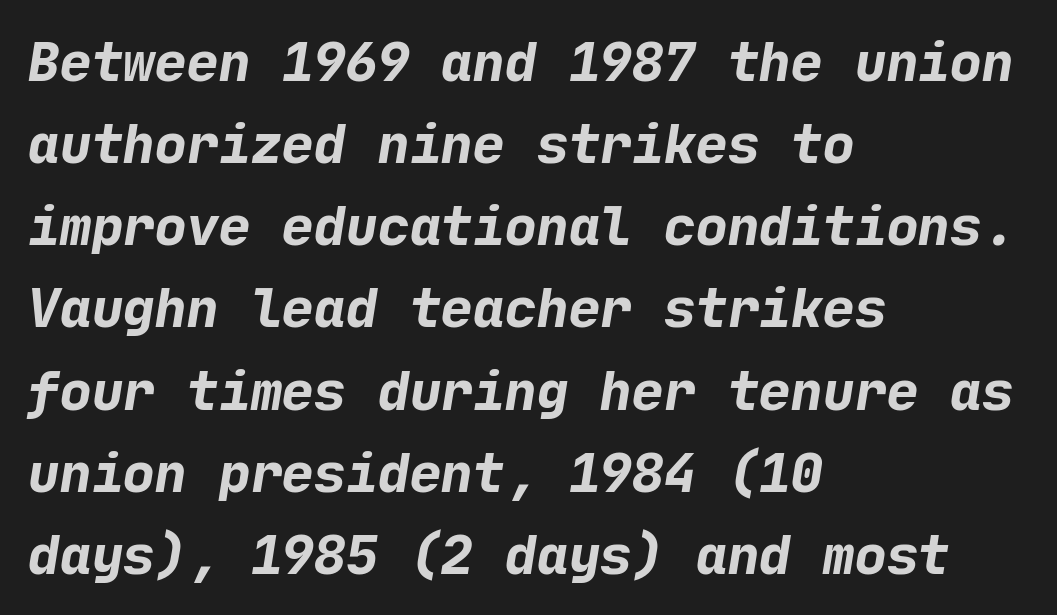
Is the type bold? Yes — the strokes are clearly thick and heavy. Leftover space on each line is placed entirely after the last word. Nobody drew a line under any word here. Note: no serifs on the glyphs. Vertical spacing — default. Glyph-to-glyph distance matches everyday printed text.
